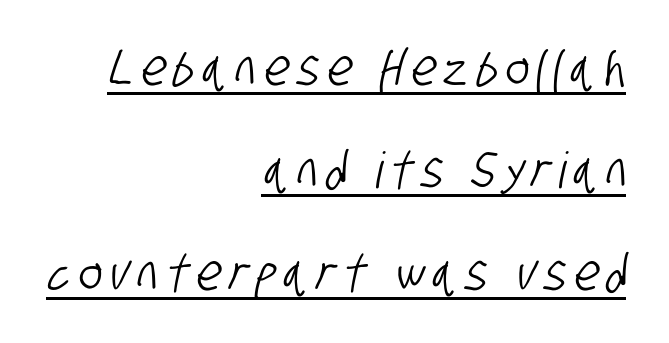
Q: Is the typeface a serif or a sans-serif typeface? A: Sans-serif.
Q: Is the text underlined? A: Yes.
Q: How is the paragraph aligned? A: Right-aligned.
Q: Is the spacing between lines tight, normal or loose? A: Loose.
Q: Width (condensed, normal, or wide)? A: Condensed.
Q: Stroke contrast? A: Low.
Q: x-height? A: Large.
Q: Monospaced? A: No.
